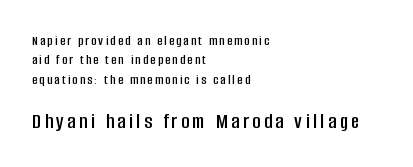
Q: Is the text italic (slanted)? A: No, it is upright.
Q: Is the text underlined? A: No.
Q: How is the paragraph aligned? A: Left-aligned.
Q: Is the spacing between lines tight, normal or loose? A: Normal.
Q: Which block of text is set in a larger size, the first (top) or the second (bottom)? A: The second (bottom) one.
